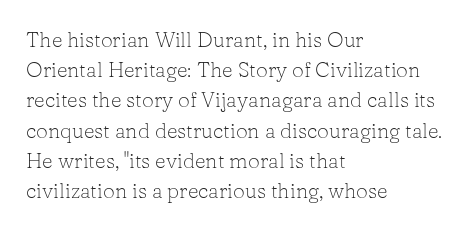
{"italic": "no", "bold": "no", "underline": "no", "align": "left", "line_spacing": "normal", "line_spacing_ratio": 1.44, "letter_spacing": "normal", "letter_spacing_em": 0.0, "glyph_px": 21}
